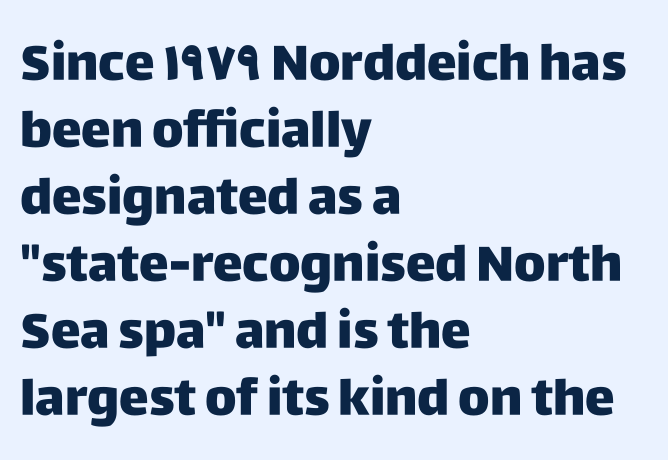
The image shows 50 px sans-serif type, upright; set left-aligned, normal line spacing (1.34x), normal letter spacing, not underlined; low stroke contrast and a large x-height.
